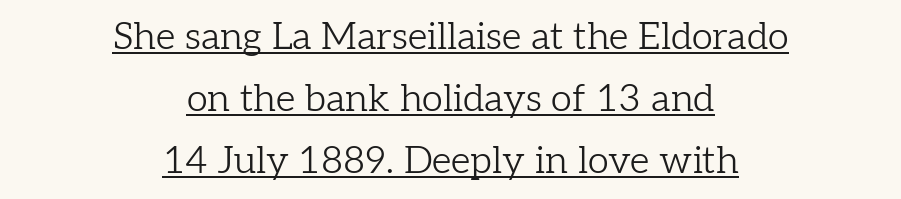
No chunkiness to these letters — they're not bold. There is no visible air inserted between adjacent glyphs. Interline gaps are of average width in this sample. This is serif lettering, the kind often seen in printed books. Think of a printed novel: that variable character pitch is what you see here. Italic? Not at all — the glyphs are vertical.
